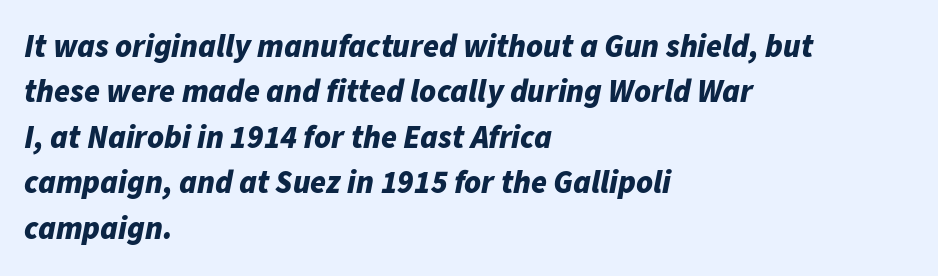
The image shows 32 px bold type, italic (leaning right); set left-aligned, normal line spacing (1.42x), normal letter spacing, not underlined; low stroke contrast and a medium x-height.
